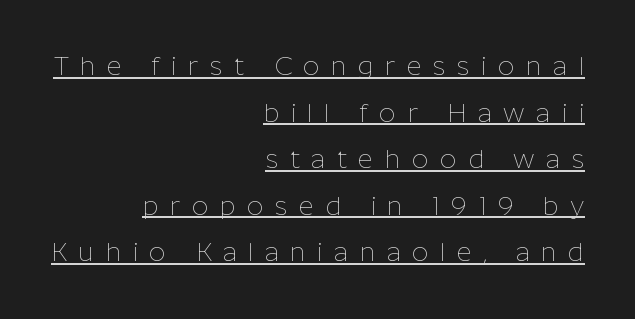
{"italic": "no", "bold": "no", "underline": "yes", "align": "right", "line_spacing_ratio": 1.79, "letter_spacing": "wide", "letter_spacing_em": 0.44, "glyph_px": 26}
